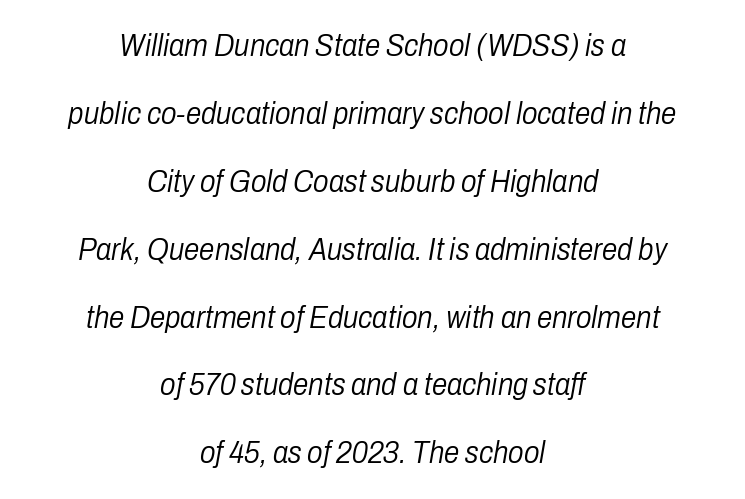
The image shows 31 px light, condensed type, italic (leaning right); set centered, loose line spacing (2.19x), normal letter spacing, not underlined; low stroke contrast and a medium x-height.
